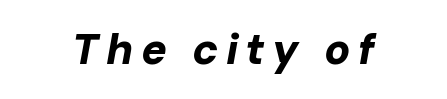
Q: Is the text bold? A: Yes.
Q: Is the text italic (slanted)? A: Yes, it leans right by about 10 degrees.
Q: Is the text underlined? A: No.
Q: How is the paragraph aligned? A: Centered.
Q: Width (condensed, normal, or wide)? A: Normal.
Q: Stroke contrast? A: Low.
Q: x-height? A: Medium.
Q: Monospaced? A: No.
